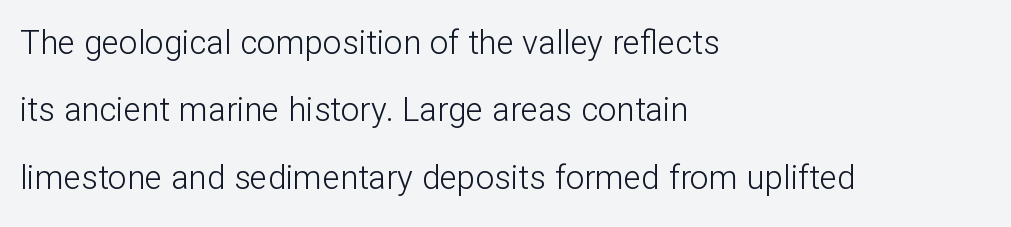
When letters stand straight like this, we call the style roman or upright. Each stroke keeps to a modest, everyday thickness or less. This rendering leaves character spacing at its baseline value. Regarding leading, the lines here are spaced well apart. This is sans-serif lettering, the kind often seen on screens and signage. The text block is weighted toward the left margin, trailing off unevenly rightward.
